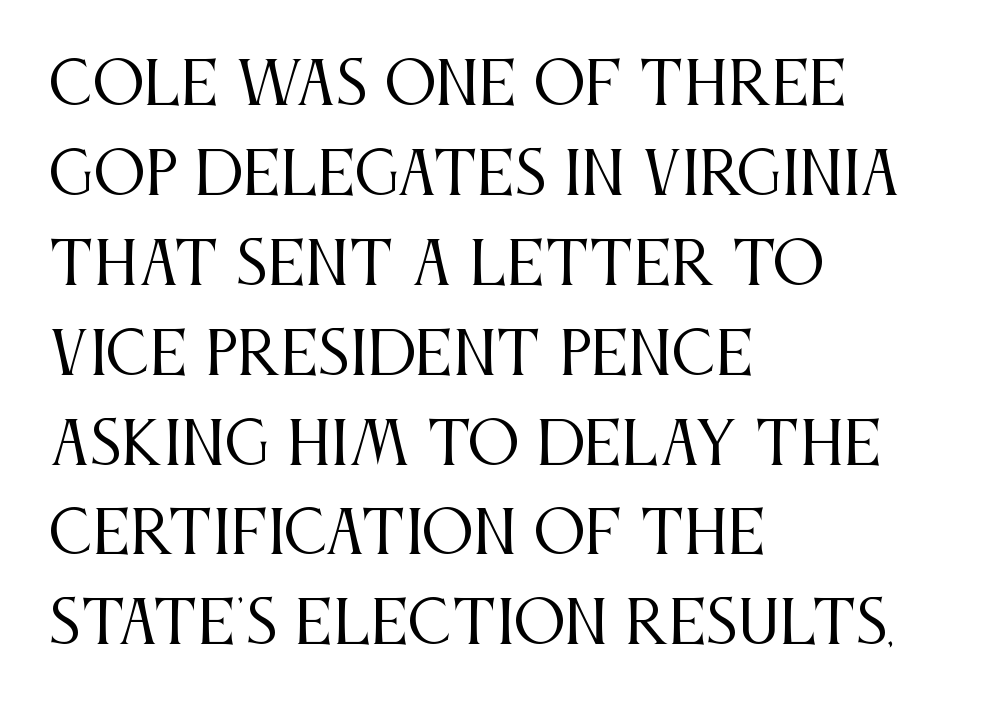
The image shows 58 px regular-weight, condensed serif type, upright; set left-aligned, normal line spacing (1.55x), normal letter spacing, not underlined; medium stroke contrast and a large x-height.
